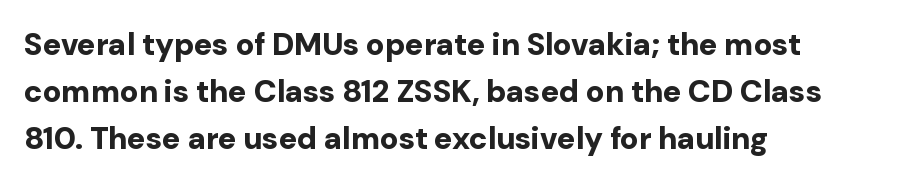
Q: Is the text bold? A: Yes.
Q: Is the text italic (slanted)? A: No, it is upright.
Q: Is the typeface a serif or a sans-serif typeface? A: Sans-serif.
Q: Is the text underlined? A: No.
Q: How is the paragraph aligned? A: Left-aligned.
Q: Is the spacing between letters normal or unusually wide? A: Normal.
Q: Is the spacing between lines tight, normal or loose? A: Normal.
Q: Width (condensed, normal, or wide)? A: Normal.
Q: Stroke contrast? A: Low.
Q: x-height? A: Medium.
Q: Monospaced? A: No.
